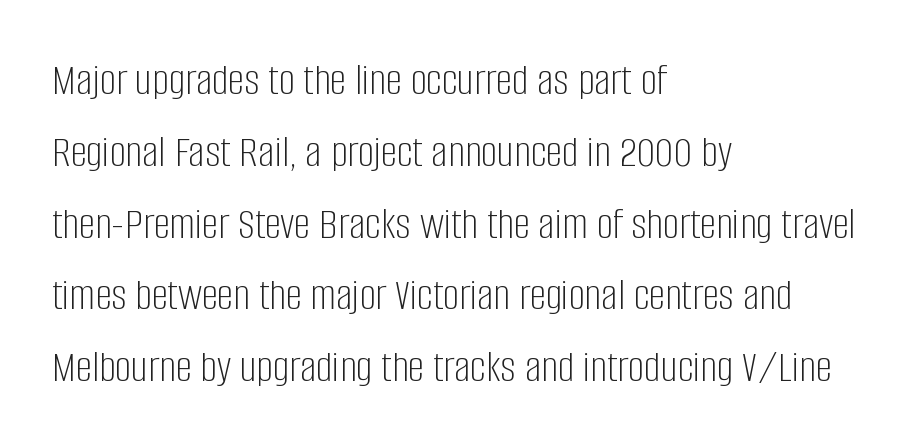
{"serif": "no", "italic": "no", "bold": "no", "weight": "light", "width": "condensed", "stroke_contrast": "low", "x_height": "large", "monospaced": "no", "underline": "no", "align": "left", "line_spacing": "normal", "line_spacing_ratio": 1.56, "letter_spacing": "normal", "letter_spacing_em": 0.0, "glyph_px": 46}
